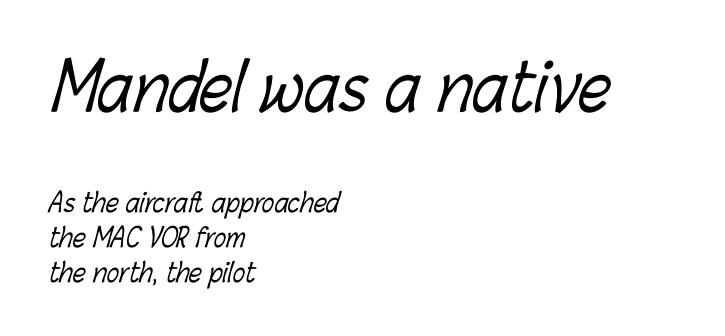
Q: Is the text bold? A: No.
Q: Is the text underlined? A: No.
Q: How is the paragraph aligned? A: Left-aligned.
Q: Is the spacing between letters normal or unusually wide? A: Normal.
Q: Is the spacing between lines tight, normal or loose? A: Normal.
Q: Which block of text is set in a larger size, the first (top) or the second (bottom)? A: The first (top) one.
Q: Width (condensed, normal, or wide)? A: Condensed.
Q: Stroke contrast? A: Low.
Q: x-height? A: Medium.
Q: Monospaced? A: No.
